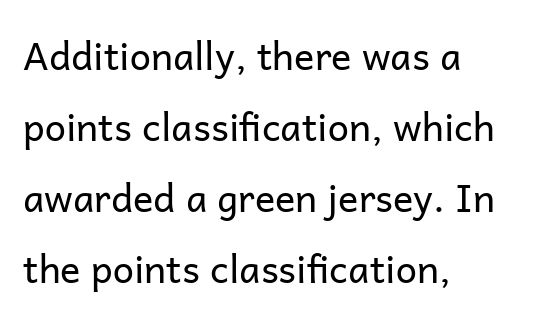
Q: Is the text bold? A: No.
Q: Is the text italic (slanted)? A: No, it is upright.
Q: Is the typeface a serif or a sans-serif typeface? A: Sans-serif.
Q: Is the text underlined? A: No.
Q: How is the paragraph aligned? A: Left-aligned.
Q: Is the spacing between letters normal or unusually wide? A: Normal.
Q: Width (condensed, normal, or wide)? A: Normal.
Q: Stroke contrast? A: Low.
Q: x-height? A: Medium.
Q: Monospaced? A: No.
